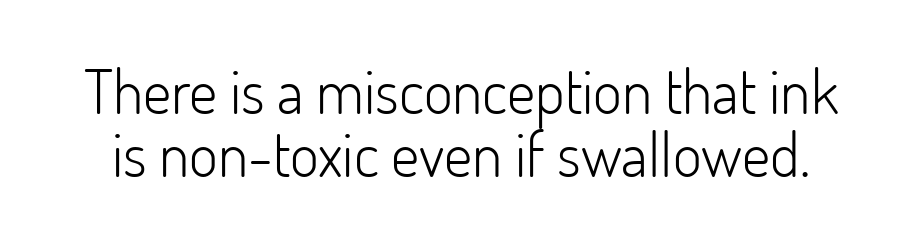
Reading down the column, the eye jumps only a short way to each next line. Vertical stems look standard width or narrower in stroke. Proportional: the letters do not fall into vertical columns. The rendering keeps characters at their native spacing.
